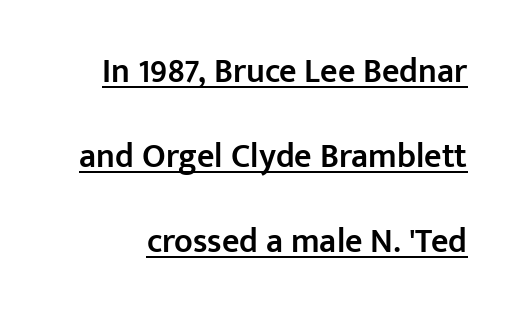
{"serif": "no", "italic": "no", "bold": "semi", "weight": "semibold", "width": "normal", "stroke_contrast": "low", "x_height": "medium", "monospaced": "no", "underline": "yes", "line_spacing": "loose", "line_spacing_ratio": 2.5, "letter_spacing": "normal", "letter_spacing_em": 0.0, "glyph_px": 34}
